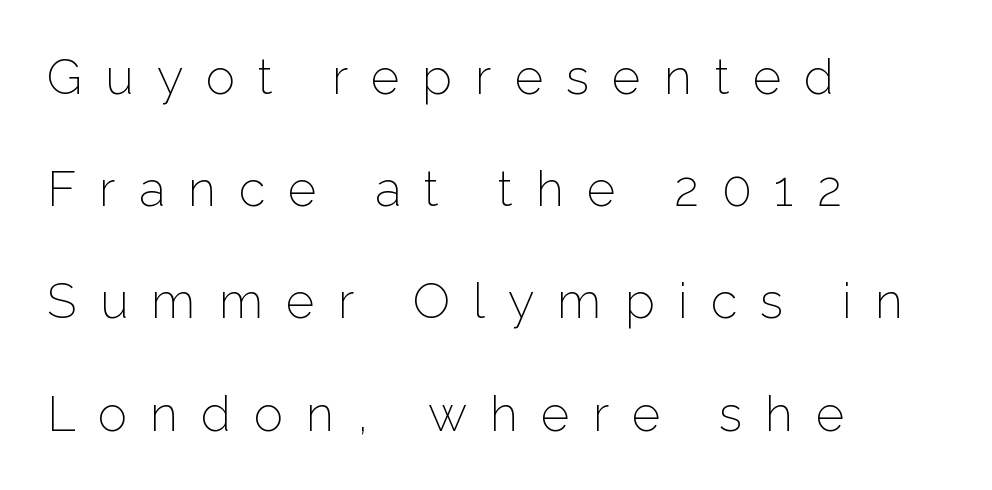
The line texture is sparse and dotted thanks to wide tracking. The typesetting does not lean heavy: it is not bold. Are there feet on the stems? There aren't — it's a sans. The ragged edge is on the right, which tells us the setting is flush left.
